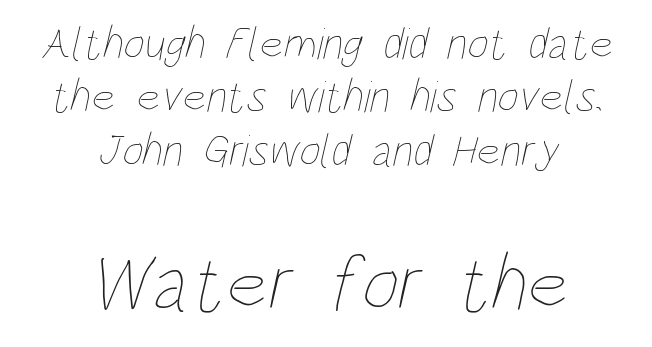
Q: Is the text bold? A: No.
Q: Is the text underlined? A: No.
Q: How is the paragraph aligned? A: Centered.
Q: Is the spacing between letters normal or unusually wide? A: Normal.
Q: Which block of text is set in a larger size, the first (top) or the second (bottom)? A: The second (bottom) one.
Q: Width (condensed, normal, or wide)? A: Condensed.
Q: Stroke contrast? A: Low.
Q: x-height? A: Large.
Q: Monospaced? A: No.
